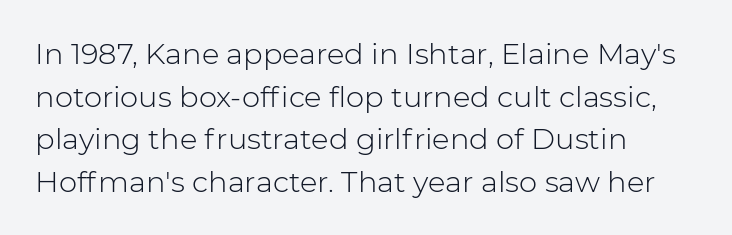
{"serif": "no", "italic": "no", "bold": "no", "weight": "light", "width": "normal", "stroke_contrast": "low", "x_height": "medium", "monospaced": "no", "underline": "no", "align": "left", "line_spacing": "normal", "line_spacing_ratio": 1.47, "letter_spacing": "normal", "letter_spacing_em": 0.0, "glyph_px": 29}
